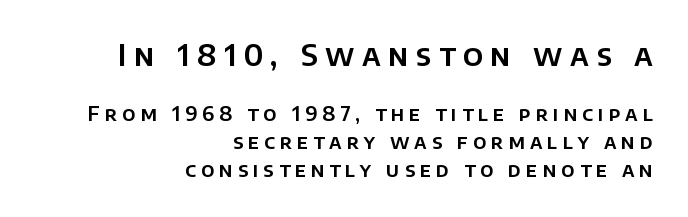
{"serif": "no", "italic": "no", "width": "normal", "stroke_contrast": "low", "x_height": "large", "monospaced": "no", "underline": "no", "align": "right", "line_spacing": "normal", "line_spacing_ratio": 1.38, "letter_spacing": "wide", "letter_spacing_em": 0.25, "larger_block": "first", "size_ratio": 1.5, "glyph_px": 30}
